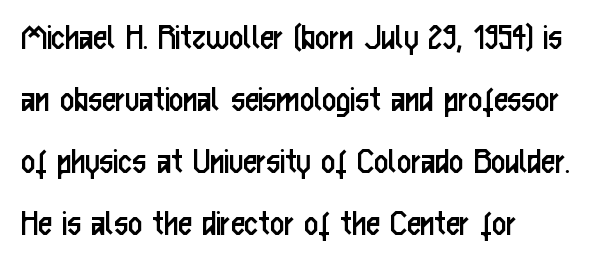
The image shows 39 px regular-weight, condensed sans-serif type, upright; set left-aligned, normal line spacing (1.59x), normal letter spacing, not underlined; low stroke contrast and a medium x-height.
